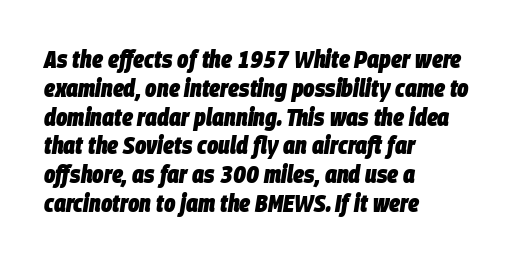
The image shows 24 px bold type, italic (leaning right); set left-aligned, line spacing 1.2x, normal letter spacing, not underlined.
